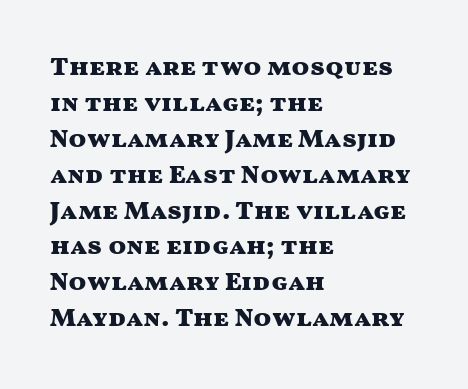
{"italic": "no", "bold": "yes", "underline": "no", "align": "left", "line_spacing": "normal", "line_spacing_ratio": 1.38, "letter_spacing": "normal", "letter_spacing_em": 0.0, "glyph_px": 26}
